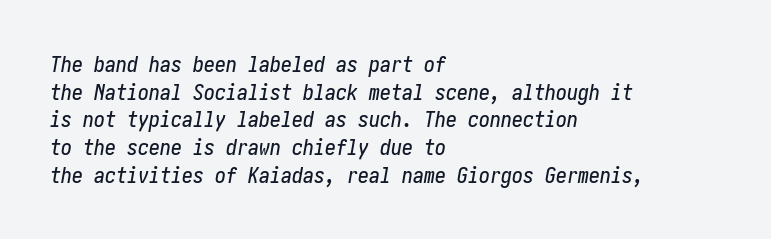
The zone under the glyphs is completely vacant. Compared with a centered layout, this one pins lines to the left instead. Whoever set this chose a conventional vertical rhythm. Slanted lettering throughout. Default kerning and tracking; the words read as compact shapes.
